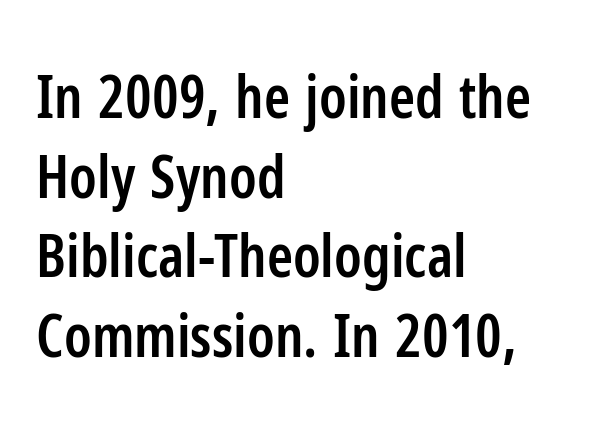
You could not count columns in this text — the font is proportionally spaced. In CSS terms this would be text-align: left. The leading is moderate, giving the passage an even texture. This sample uses a sans-serif face.
